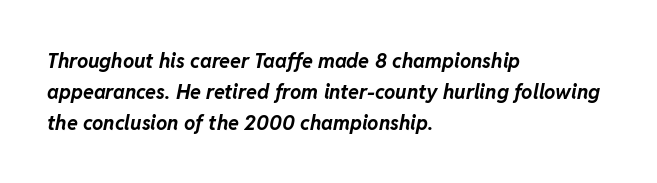
Here the glyphs are tracked normally, forming tight word shapes. The leading is moderate, giving the passage an even texture. Letters rest on an invisible, unmarked baseline. Heft: maximum for text — a bold.
